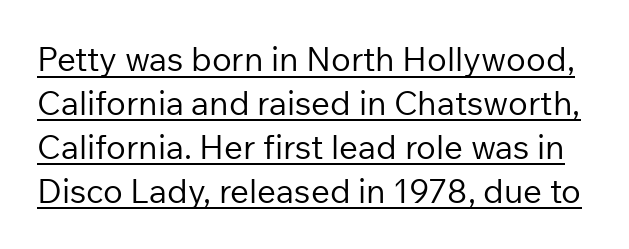
Q: Is the text bold? A: No.
Q: Is the text italic (slanted)? A: No, it is upright.
Q: Is the typeface a serif or a sans-serif typeface? A: Sans-serif.
Q: Is the text underlined? A: Yes.
Q: Is the spacing between letters normal or unusually wide? A: Normal.
Q: Is the spacing between lines tight, normal or loose? A: Normal.
Q: Width (condensed, normal, or wide)? A: Normal.
Q: Stroke contrast? A: Low.
Q: x-height? A: Medium.
Q: Monospaced? A: No.
